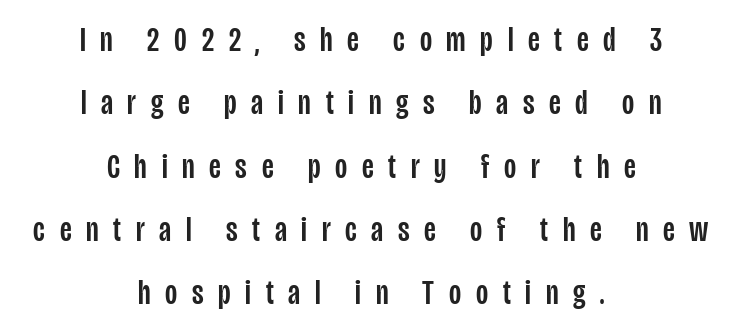
{"serif": "no", "italic": "no", "width": "condensed", "stroke_contrast": "low", "x_height": "large", "monospaced": "no", "underline": "no", "align": "center", "line_spacing_ratio": 1.81, "letter_spacing": "wide", "letter_spacing_em": 0.42, "glyph_px": 35}
